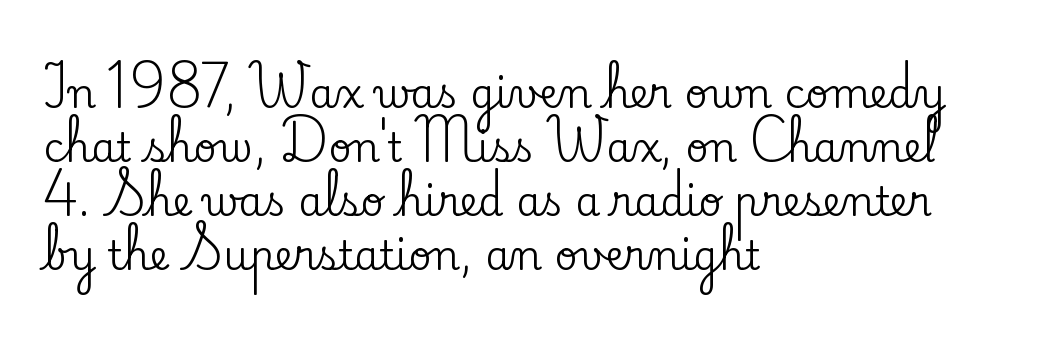
The image shows 40 px serif type, upright; set left-aligned, normal line spacing (1.35x), normal letter spacing, not underlined; low stroke contrast and a small x-height.
